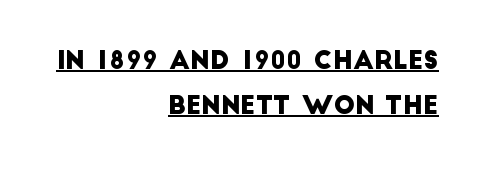
{"underline": "yes", "align": "right", "line_spacing_ratio": 1.8, "letter_spacing": "normal", "letter_spacing_em": 0.0, "glyph_px": 25}
